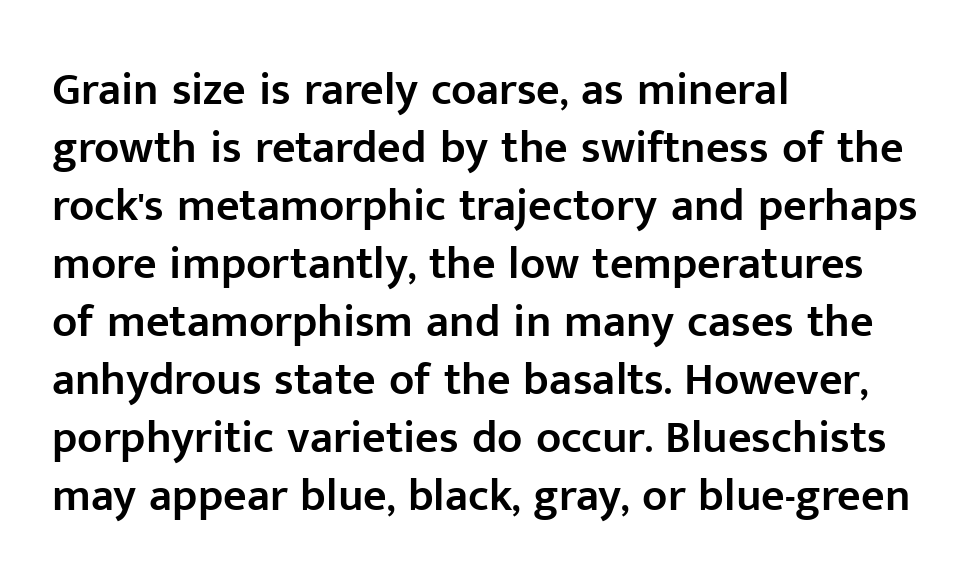
{"serif": "no", "italic": "no", "bold": "semi", "weight": "semibold", "width": "normal", "stroke_contrast": "low", "x_height": "medium", "monospaced": "no", "underline": "no", "align": "left", "line_spacing": "normal", "line_spacing_ratio": 1.26, "letter_spacing": "normal", "letter_spacing_em": 0.0, "glyph_px": 46}
